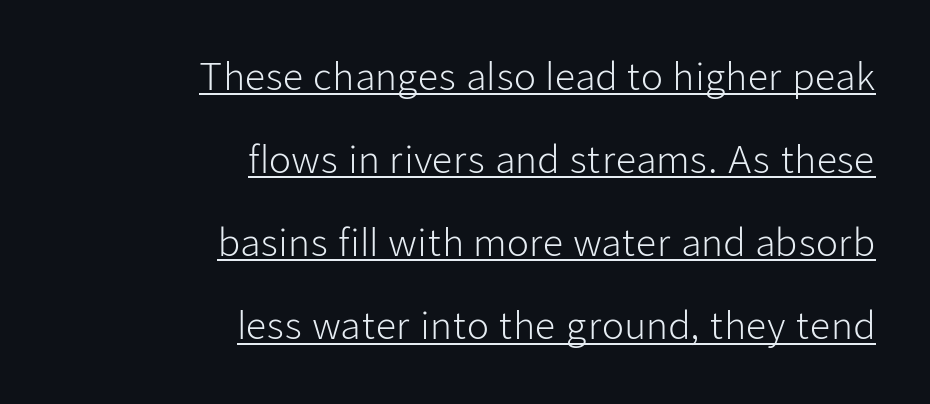
The lettering holds an erect, upright posture throughout. The line-height multiplier appears high, well above default. Underlined type. The weight tops out at a normal text grade. The letterforms sit shoulder to shoulder at normal distance. Visually the block forms a straight wall on the right and a jagged coastline on the left.
